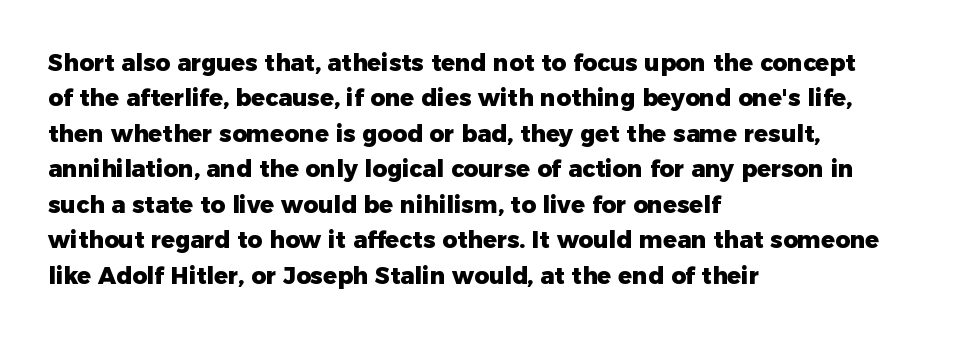
The image shows 23 px bold type, upright; set left-aligned, normal line spacing (1.54x), normal letter spacing, not underlined.
